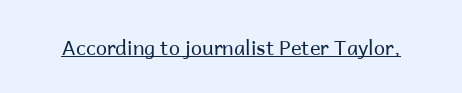
The image shows 20 px text type, upright; set normal letter spacing, underlined.
